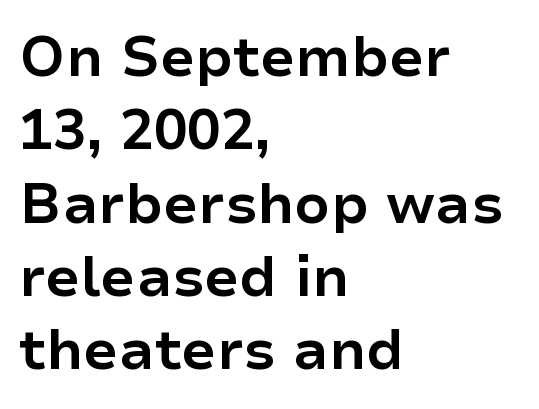
The image shows 56 px bold sans-serif type, upright; set left-aligned, normal line spacing (1.31x), normal letter spacing, not underlined; low stroke contrast and a medium x-height.
